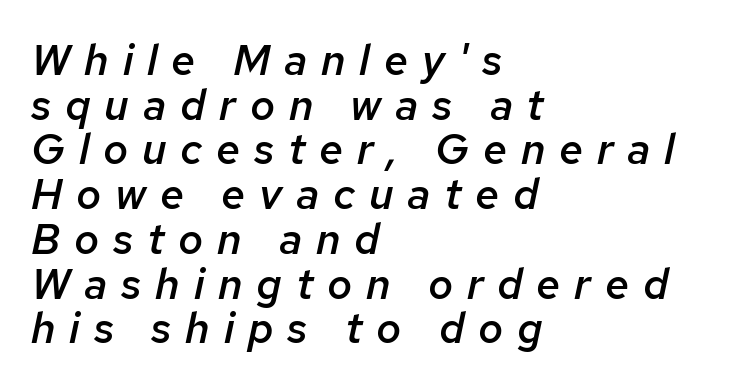
Slanted lettering throughout. The letters are semibold — heavier than regular but short of a full bold. Short note: letters widely spaced. The specimen omits any rule beneath the text block's lines. Looks like regular typesetting: each glyph gets only the width it needs.
